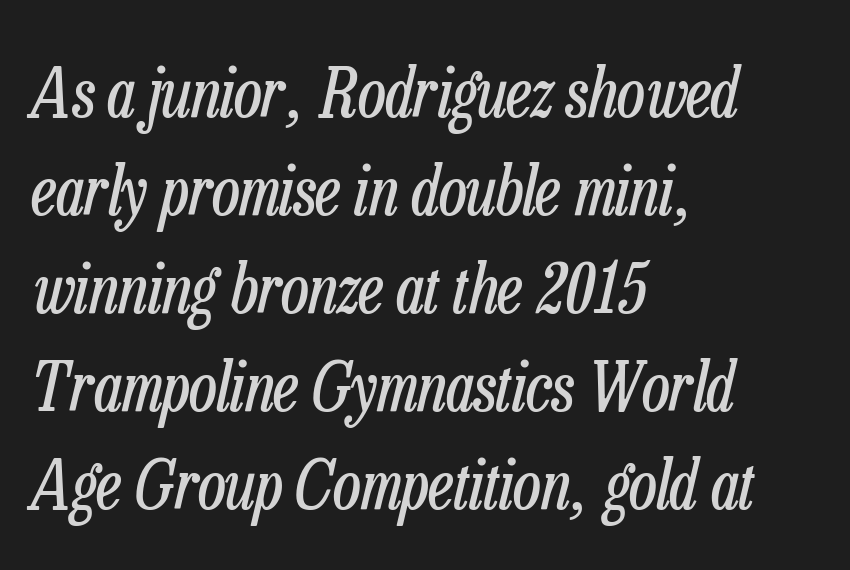
{"italic": "yes", "lean": "right", "slant_degrees": 13, "bold": "no", "weight": "regular", "width": "condensed", "stroke_contrast": "low", "x_height": "medium", "monospaced": "no", "underline": "no", "align": "left", "line_spacing": "normal", "line_spacing_ratio": 1.44, "letter_spacing": "normal", "letter_spacing_em": 0.0, "glyph_px": 68}
